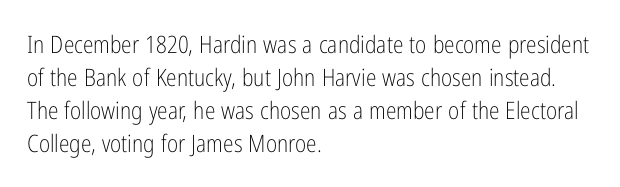
Q: Is the text bold? A: No.
Q: Is the text italic (slanted)? A: No, it is upright.
Q: Is the text underlined? A: No.
Q: How is the paragraph aligned? A: Left-aligned.
Q: Is the spacing between letters normal or unusually wide? A: Normal.
Q: Is the spacing between lines tight, normal or loose? A: Normal.
